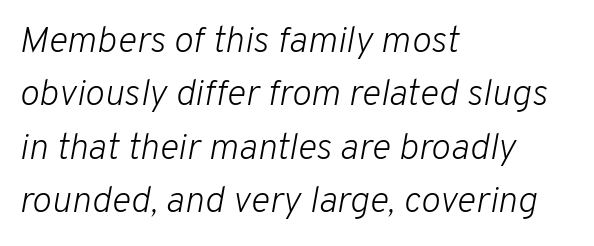
{"italic": "yes", "lean": "right", "slant_degrees": 10, "bold": "no", "weight": "light", "width": "normal", "stroke_contrast": "low", "x_height": "medium", "monospaced": "no", "underline": "no", "align": "left", "line_spacing": "normal", "line_spacing_ratio": 1.44, "letter_spacing": "normal", "letter_spacing_em": 0.0, "glyph_px": 37}
